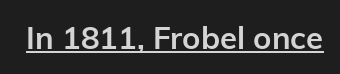
{"serif": "no", "italic": "no", "bold": "yes", "weight": "semibold", "width": "normal", "stroke_contrast": "low", "x_height": "medium", "monospaced": "no", "underline": "yes", "letter_spacing": "normal", "letter_spacing_em": 0.0, "glyph_px": 31}
